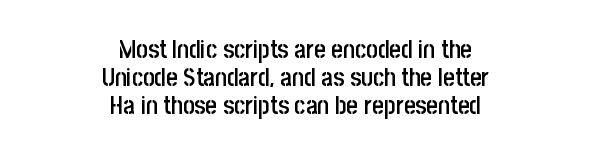
The image shows 25 px text type, upright; set centered, tight line spacing (1.13x), normal letter spacing, not underlined.
